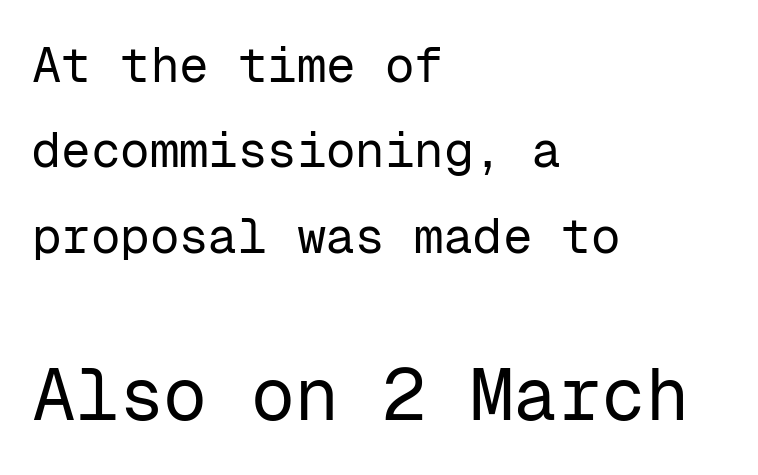
{"serif": "no", "italic": "no", "bold": "no", "weight": "regular", "width": "normal", "stroke_contrast": "low", "x_height": "medium", "monospaced": "yes", "underline": "no", "align": "left", "line_spacing_ratio": 1.74, "letter_spacing": "normal", "letter_spacing_em": 0.0, "larger_block": "second", "size_ratio": 1.49, "glyph_px": 73}
